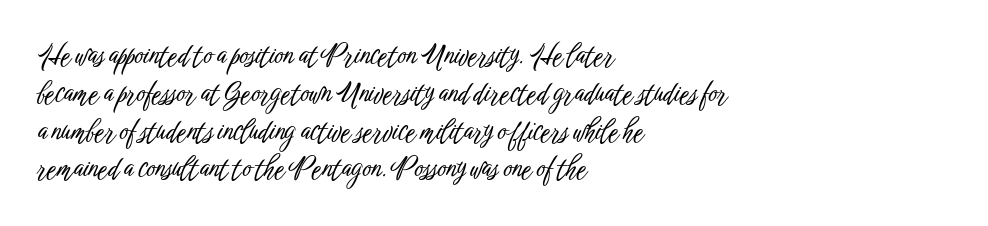
The ragged edge is on the right, which tells us the setting is flush left. Underline: absent. Does the leading feel generous? No, just average. The type is set solid horizontally, with unmodified tracking.
